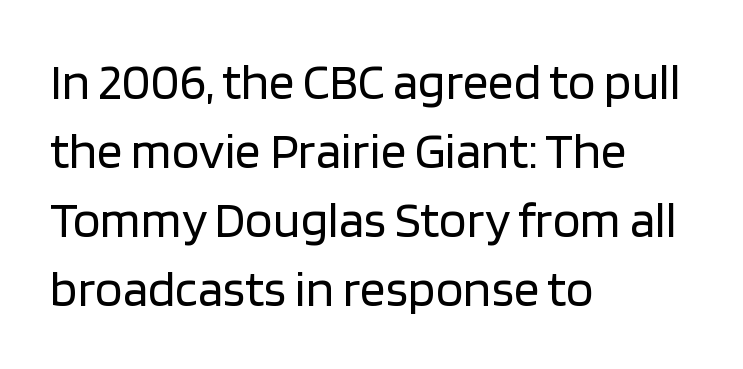
{"serif": "no", "italic": "no", "bold": "no", "weight": "regular", "width": "normal", "stroke_contrast": "low", "x_height": "large", "monospaced": "no", "underline": "no", "align": "left", "line_spacing": "normal", "line_spacing_ratio": 1.35, "letter_spacing": "normal", "letter_spacing_em": 0.0, "glyph_px": 51}
